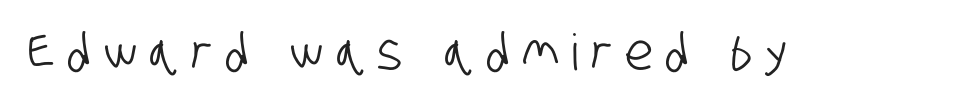
Q: Is the typeface a serif or a sans-serif typeface? A: Sans-serif.
Q: Is the text underlined? A: No.
Q: Is the spacing between letters normal or unusually wide? A: Unusually wide.
Q: Width (condensed, normal, or wide)? A: Condensed.
Q: Stroke contrast? A: Low.
Q: x-height? A: Large.
Q: Monospaced? A: No.
